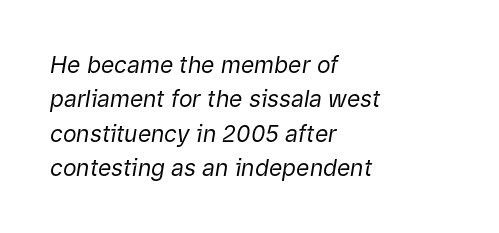
Summary of weight: not heavy and not bold. Between one letter and the next there's only the usual sliver of space. Leading matches the norm, producing a regular column. Does the copy run flush right? No — it runs flush left.
